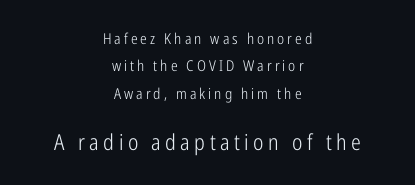
Rendered with straight, roman letterforms. Any mark beneath the type? The region is blank. No heavy texture on the line: the type isn't bold. These lines have a slow, spaced-out rhythm from letter to letter. Where is the straight margin? There isn't one; the lines are centered. The rendering enlarges the type as you move from the upper chunk to the lower.
